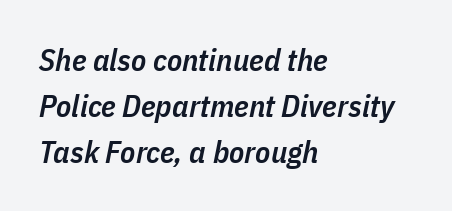
The block of text has a typical density, with ordinary space between rows. All the whitespace from short lines collects on the right. Nobody drew a line under any word here. Is this a fixed-width face? No — the glyphs have proportional, varying widths.
